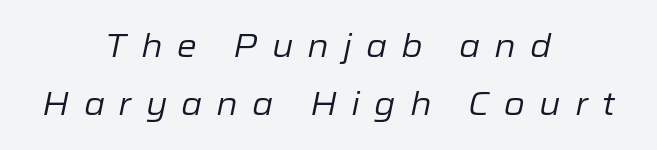
This is not heavy type; no bold has been used. Each letter keeps its own natural width here, so spacing adapts to shape. This is oblique type, the kind used for emphasis or titles. What stands out about the letter spacing? Its width — letters are far apart. Teacher's note: observe the equal gaps on both sides — that is centered alignment. Honestly, there is no underline to notice here at all.
